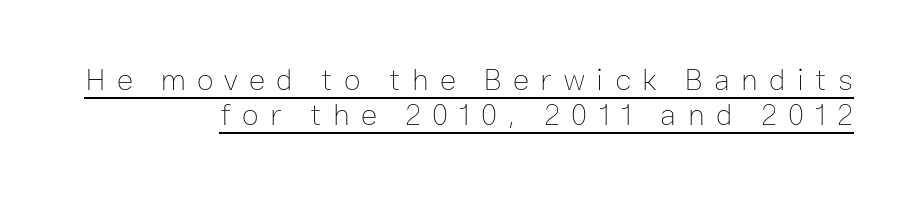
This sample uses expanded letter spacing, leaving extra air between glyphs. The lines are packed closely together with very little leading. The words here are underlined. The letters advance in unequal steps, a hallmark of proportional type. Horizontally, the lines are justified to the trailing edge only.
